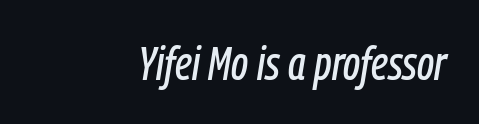
Q: Is the text italic (slanted)? A: Yes, it leans right by about 9 degrees.
Q: Is the text underlined? A: No.
Q: How is the paragraph aligned? A: Right-aligned.
Q: Is the spacing between letters normal or unusually wide? A: Normal.
Q: Width (condensed, normal, or wide)? A: Condensed.
Q: Stroke contrast? A: Low.
Q: x-height? A: Medium.
Q: Monospaced? A: No.
